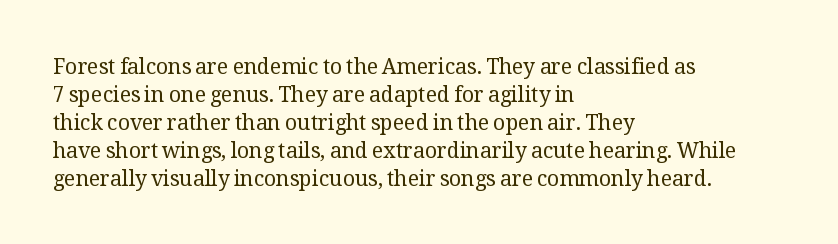
Q: Is the text bold? A: No.
Q: Is the text italic (slanted)? A: No, it is upright.
Q: Is the text underlined? A: No.
Q: How is the paragraph aligned? A: Left-aligned.
Q: Is the spacing between letters normal or unusually wide? A: Normal.
Q: Is the spacing between lines tight, normal or loose? A: Normal.
